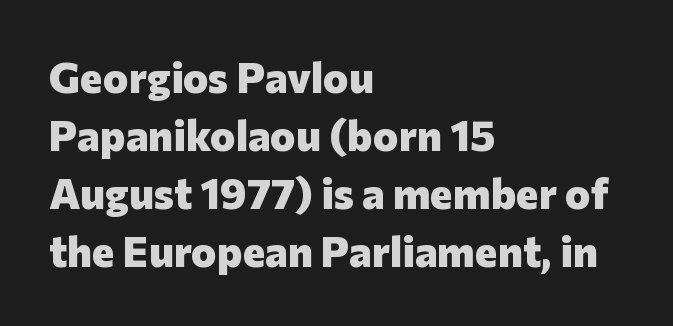
Q: Is the text bold? A: Yes.
Q: Is the text italic (slanted)? A: No, it is upright.
Q: Is the typeface a serif or a sans-serif typeface? A: Sans-serif.
Q: Is the text underlined? A: No.
Q: How is the paragraph aligned? A: Left-aligned.
Q: Is the spacing between letters normal or unusually wide? A: Normal.
Q: Is the spacing between lines tight, normal or loose? A: Normal.
Q: Width (condensed, normal, or wide)? A: Normal.
Q: Stroke contrast? A: Low.
Q: x-height? A: Medium.
Q: Monospaced? A: No.
